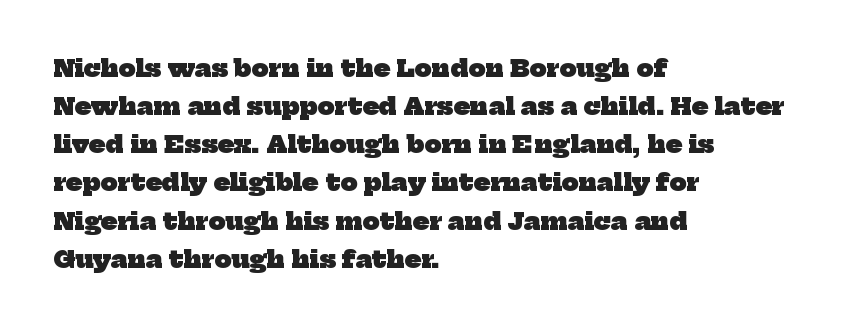
{"bold": "yes", "underline": "no", "align": "left", "line_spacing": "normal", "line_spacing_ratio": 1.59, "letter_spacing": "normal", "letter_spacing_em": 0.0, "glyph_px": 24}
